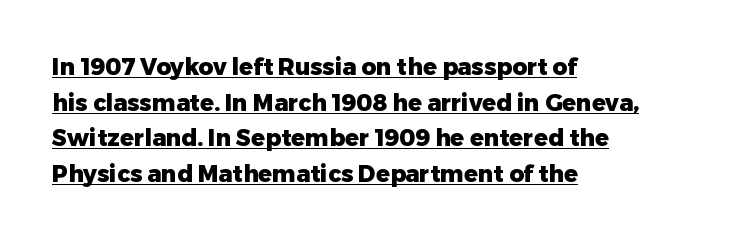
The image shows 23 px bold type, upright; set left-aligned, normal line spacing (1.55x), normal letter spacing, underlined.
